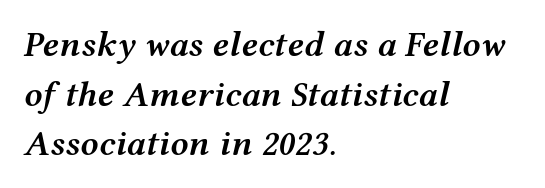
Q: Is the text bold? A: Semi-bold.
Q: Is the text italic (slanted)? A: Yes, it leans right by about 12 degrees.
Q: Is the text underlined? A: No.
Q: How is the paragraph aligned? A: Left-aligned.
Q: Is the spacing between letters normal or unusually wide? A: Normal.
Q: Is the spacing between lines tight, normal or loose? A: Normal.
Q: Width (condensed, normal, or wide)? A: Wide.
Q: Stroke contrast? A: Medium.
Q: x-height? A: Medium.
Q: Monospaced? A: No.
